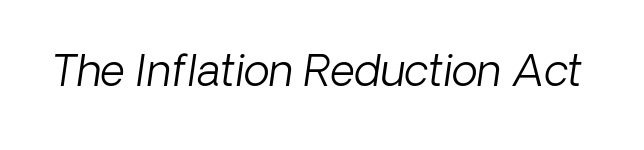
{"serif": "no", "bold": "no", "weight": "light", "width": "normal", "stroke_contrast": "low", "x_height": "medium", "monospaced": "no", "underline": "no", "letter_spacing": "normal", "letter_spacing_em": 0.0, "glyph_px": 43}
